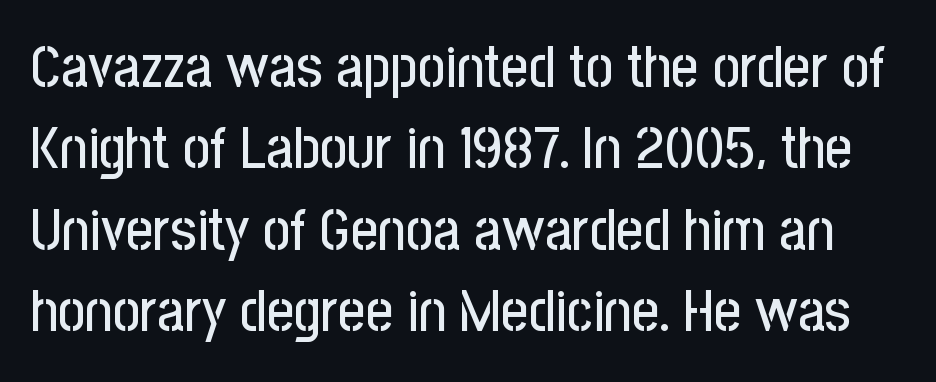
The image shows 59 px condensed sans-serif type, upright; set normal line spacing (1.38x), normal letter spacing, not underlined; low stroke contrast and a medium x-height.
